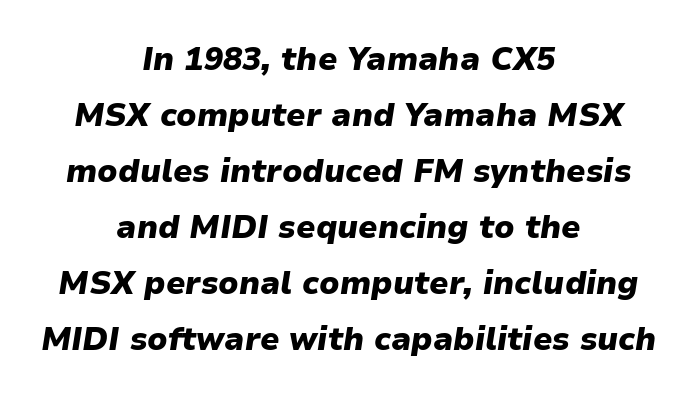
These lines carry a lot of weight — the face is fully bold. Here the designer chose a conventional face with non-uniform glyph widths. Quick note: italic. Observe the ordinary spacing: letters are neighbours, not strangers. Bare-footed words on every line.
